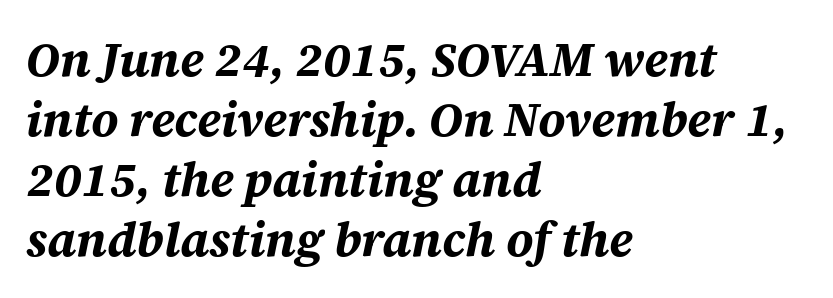
{"italic": "yes", "lean": "right", "slant_degrees": 12, "bold": "yes", "weight": "bold", "width": "normal", "stroke_contrast": "medium", "x_height": "large", "monospaced": "no", "underline": "no", "align": "left", "line_spacing": "normal", "line_spacing_ratio": 1.25, "letter_spacing": "normal", "letter_spacing_em": 0.0, "glyph_px": 48}
